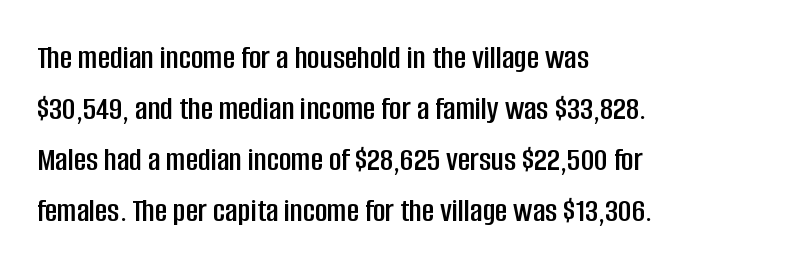
The image shows 34 px condensed sans-serif type, upright; set left-aligned, normal line spacing (1.5x), normal letter spacing, not underlined; low stroke contrast and a large x-height.
